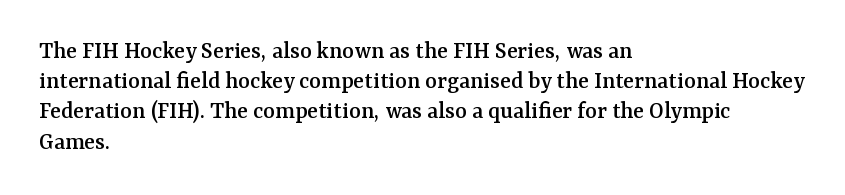
Q: Is the text italic (slanted)? A: No, it is upright.
Q: Is the text underlined? A: No.
Q: How is the paragraph aligned? A: Left-aligned.
Q: Is the spacing between letters normal or unusually wide? A: Normal.
